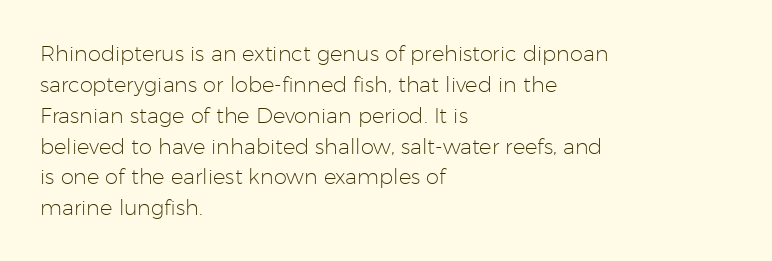
Q: Is the text bold? A: No.
Q: Is the text italic (slanted)? A: No, it is upright.
Q: Is the text underlined? A: No.
Q: How is the paragraph aligned? A: Left-aligned.
Q: Is the spacing between letters normal or unusually wide? A: Normal.
Q: Is the spacing between lines tight, normal or loose? A: Normal.
